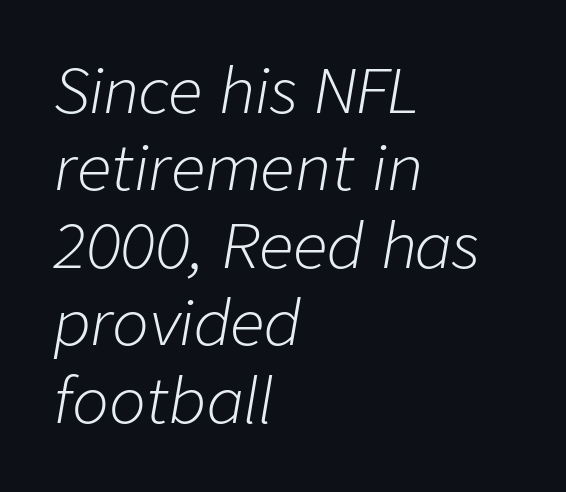
Q: Is the text bold? A: No.
Q: Is the text italic (slanted)? A: Yes, it leans right by about 9 degrees.
Q: Is the text underlined? A: No.
Q: How is the paragraph aligned? A: Left-aligned.
Q: Is the spacing between letters normal or unusually wide? A: Normal.
Q: Is the spacing between lines tight, normal or loose? A: Normal.
Q: Width (condensed, normal, or wide)? A: Normal.
Q: Stroke contrast? A: Low.
Q: x-height? A: Medium.
Q: Monospaced? A: No.
